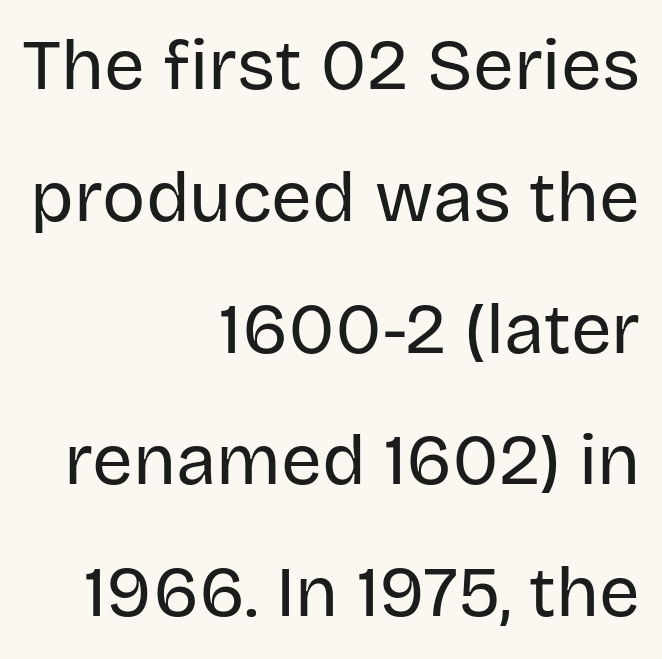
The image shows 72 px regular-weight sans-serif type, upright; set right-aligned, line spacing 1.83x, normal letter spacing, not underlined; low stroke contrast and a large x-height.
